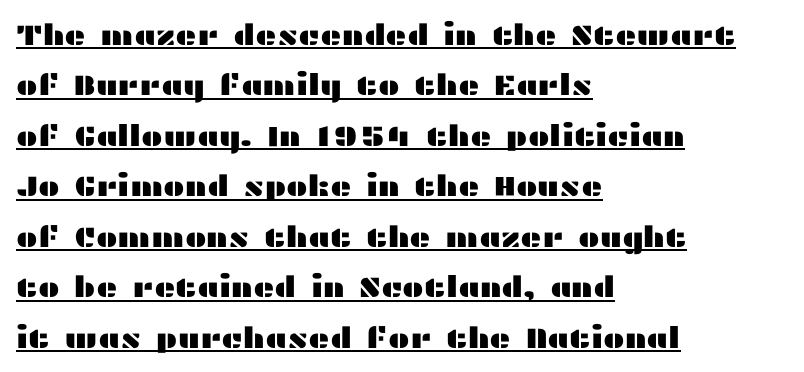
You could not count columns in this text — the font is proportionally spaced. The sample's only ornament is a line tracing under the words. Does the lettering tilt? It doesn't — this is upright. Spacing between characters is what you'd get straight out of the box.
